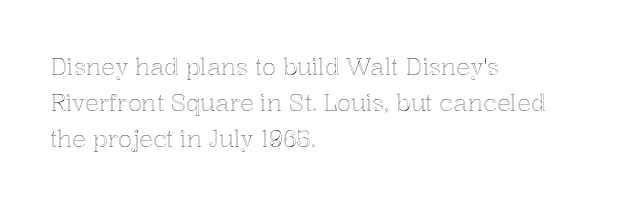
Regular leading. Check under the words: just untouched page. The type is set solid horizontally, with unmodified tracking. The paragraph has a hard left edge and a soft right edge.
